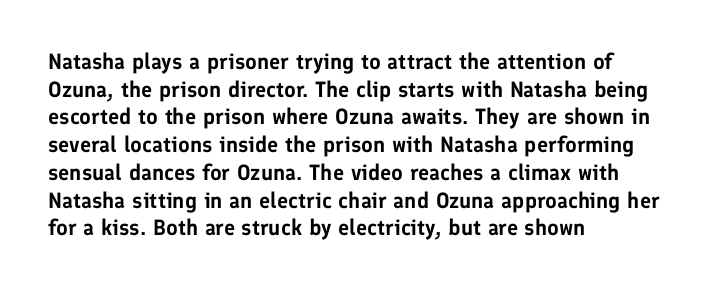
Q: Is the text italic (slanted)? A: No, it is upright.
Q: Is the text underlined? A: No.
Q: How is the paragraph aligned? A: Left-aligned.
Q: Is the spacing between letters normal or unusually wide? A: Normal.
Q: Is the spacing between lines tight, normal or loose? A: Normal.
